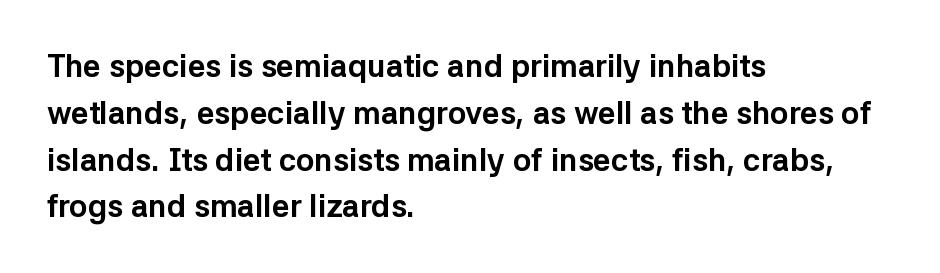
Q: Is the text bold? A: Yes.
Q: Is the text italic (slanted)? A: No, it is upright.
Q: Is the typeface a serif or a sans-serif typeface? A: Sans-serif.
Q: Is the text underlined? A: No.
Q: How is the paragraph aligned? A: Left-aligned.
Q: Is the spacing between letters normal or unusually wide? A: Normal.
Q: Is the spacing between lines tight, normal or loose? A: Normal.
Q: Width (condensed, normal, or wide)? A: Normal.
Q: Stroke contrast? A: Low.
Q: x-height? A: Medium.
Q: Monospaced? A: No.
